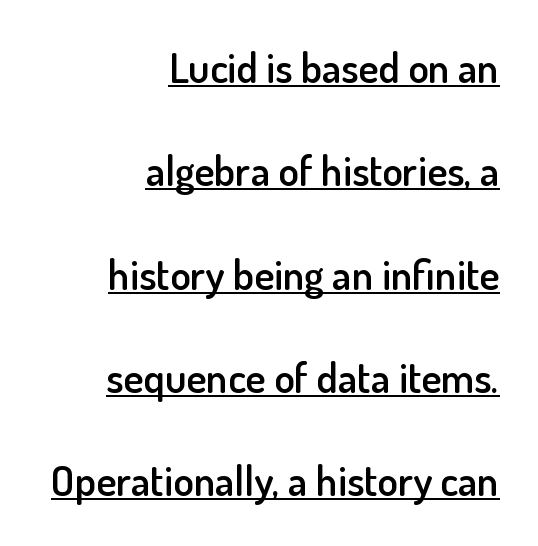
This is the in-between weight designers call semibold or demi. Reading down the column, the eye jumps a long way to each next line. The rendering keeps characters at their native spacing. This is underlined copy, the kind a proofreader might mark for attention. Caption: multi-line text, flush right, ragged left. Nope, not italic — everything's standing straight.
